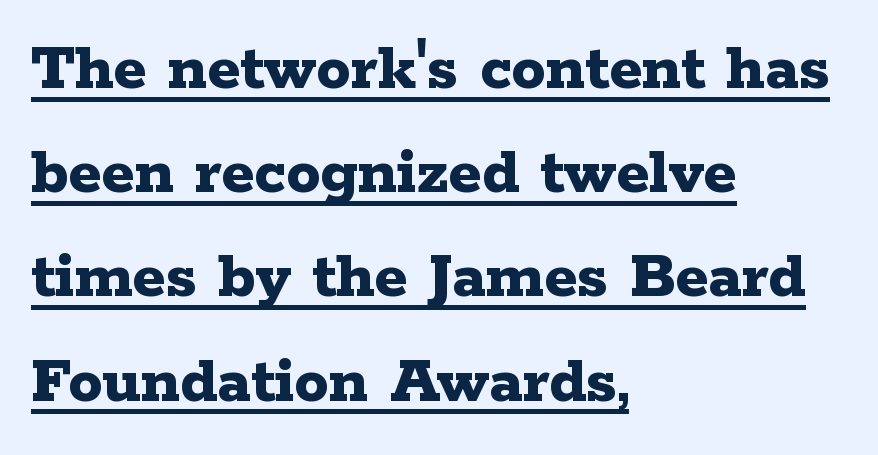
Check the space under the baseline: a stroke is drawn there. One glance says typical: line gaps are just what's usual. These lines stack with their left ends in a neat column. Looks like regular typesetting: each glyph gets only the width it needs. Examine the stroke ends and you'll spot serifs.
